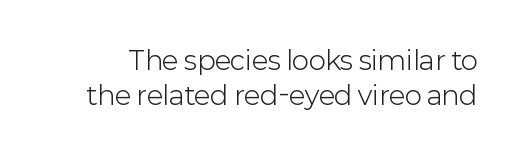
The image shows 26 px text type, upright; set normal line spacing (1.34x), normal letter spacing, not underlined.
